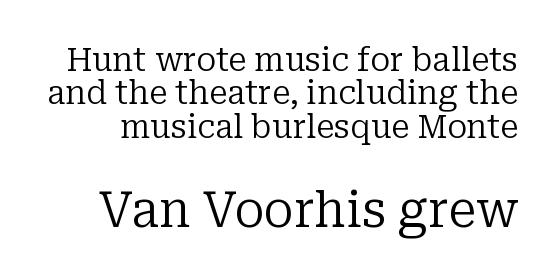
{"serif": "yes", "italic": "no", "bold": "no", "weight": "regular", "width": "normal", "stroke_contrast": "low", "x_height": "medium", "monospaced": "no", "underline": "no", "line_spacing": "tight", "line_spacing_ratio": 1.01, "letter_spacing": "normal", "letter_spacing_em": 0.0, "larger_block": "second", "size_ratio": 1.52, "glyph_px": 50}
